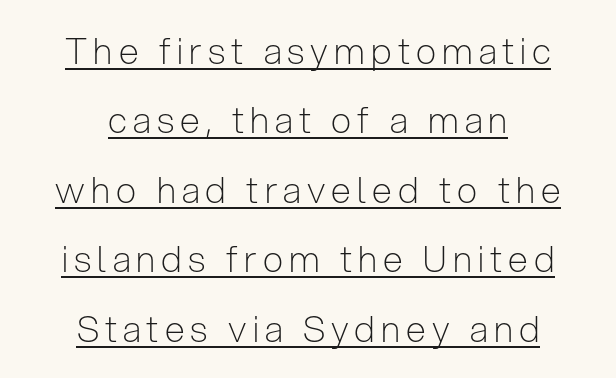
{"serif": "no", "italic": "no", "bold": "no", "weight": "light", "width": "condensed", "stroke_contrast": "low", "x_height": "medium", "monospaced": "no", "underline": "yes", "align": "center", "line_spacing": "loose", "line_spacing_ratio": 1.93, "glyph_px": 36}
